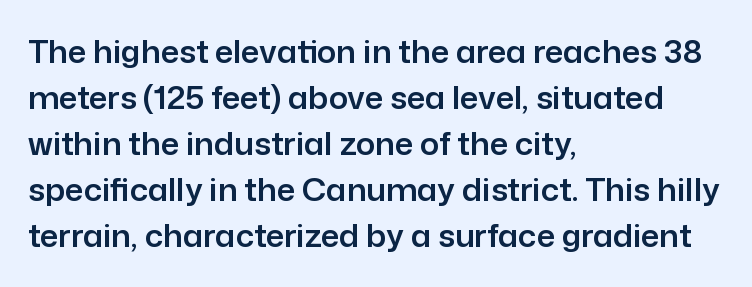
If you measured baseline to baseline, you'd find a middling distance. Characters remain perfectly vertical along every line. The text was rendered using a sans face with plain stroke endings. Is this a fixed-width face? No — the glyphs have proportional, varying widths. The specimen omits any rule beneath the text block's lines.
